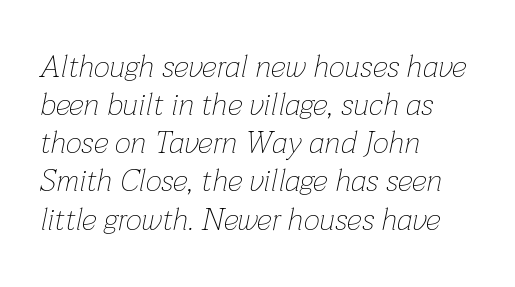
Counters stay open thanks to moderate or lighter strokes. Quick note: underline off. Tracking here is standard; glyphs follow each other at the usual distance. These lines are set flush left with a ragged right edge.
